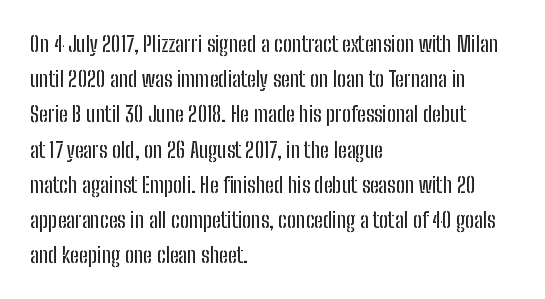
The face used here is rendered with its standard letterfit. A bare baseline throughout the passage. The compositor pushed each line to the left boundary. Regarding leading, the lines here are spaced in the standard way.
